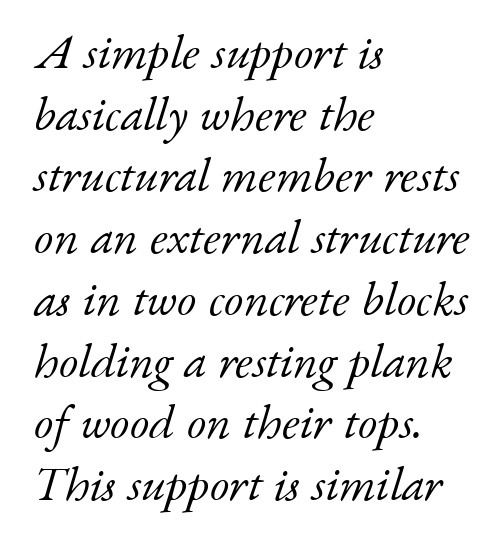
The image shows 49 px light serif type, italic (leaning right); set left-aligned, normal line spacing (1.26x), normal letter spacing, not underlined; low stroke contrast and a small x-height.
